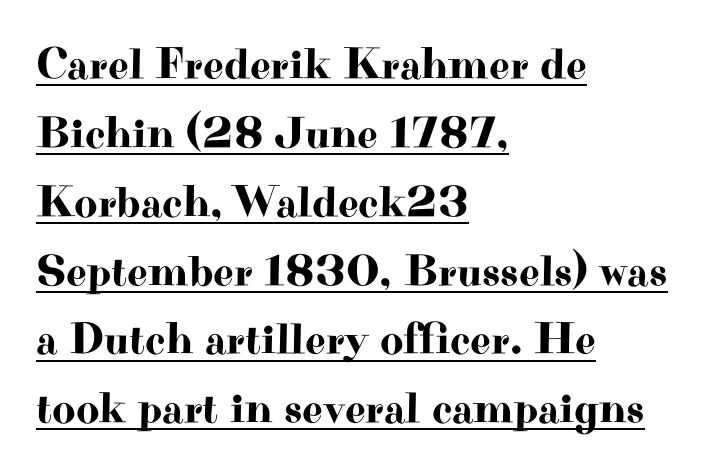
{"serif": "yes", "italic": "no", "width": "wide", "stroke_contrast": "high", "x_height": "small", "monospaced": "no", "underline": "yes", "align": "left", "line_spacing": "normal", "line_spacing_ratio": 1.53, "letter_spacing": "normal", "letter_spacing_em": 0.0, "glyph_px": 45}
